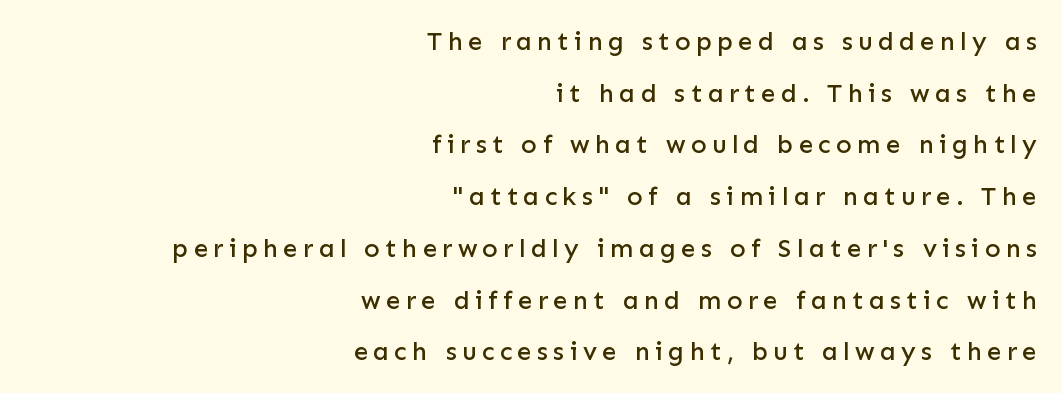
Q: Is the text italic (slanted)? A: No, it is upright.
Q: Is the text underlined? A: No.
Q: How is the paragraph aligned? A: Right-aligned.
Q: Is the spacing between letters normal or unusually wide? A: Unusually wide.
Q: Is the spacing between lines tight, normal or loose? A: Loose.
